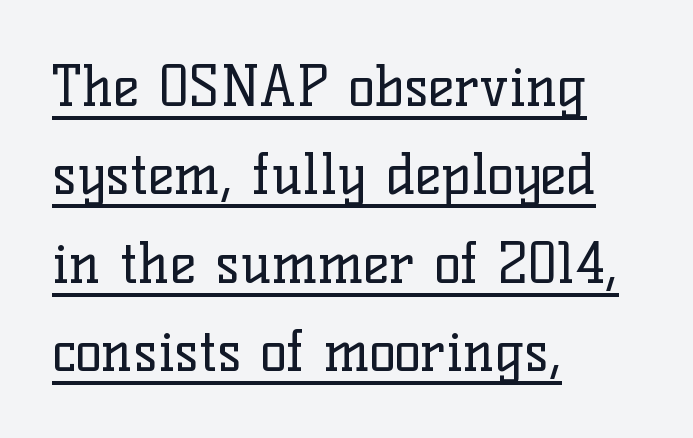
Q: Is the text bold? A: No.
Q: Is the text italic (slanted)? A: No, it is upright.
Q: Is the typeface a serif or a sans-serif typeface? A: Serif.
Q: Is the text underlined? A: Yes.
Q: How is the paragraph aligned? A: Left-aligned.
Q: Is the spacing between letters normal or unusually wide? A: Normal.
Q: Is the spacing between lines tight, normal or loose? A: Normal.
Q: Width (condensed, normal, or wide)? A: Normal.
Q: Stroke contrast? A: Low.
Q: x-height? A: Medium.
Q: Monospaced? A: No.
